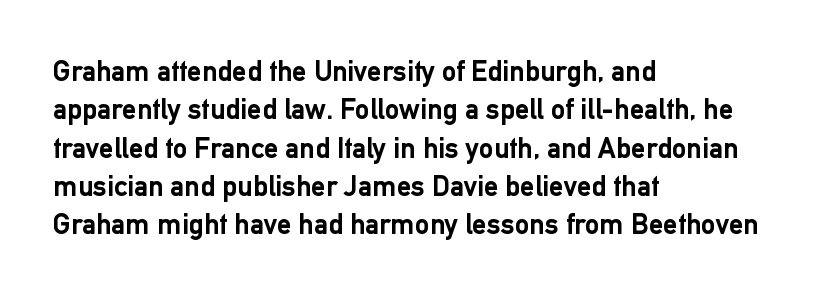
{"serif": "no", "italic": "no", "bold": "yes", "weight": "semibold", "width": "normal", "stroke_contrast": "low", "x_height": "medium", "monospaced": "no", "underline": "no", "align": "left", "line_spacing": "normal", "line_spacing_ratio": 1.32, "letter_spacing": "normal", "letter_spacing_em": 0.0, "glyph_px": 29}
